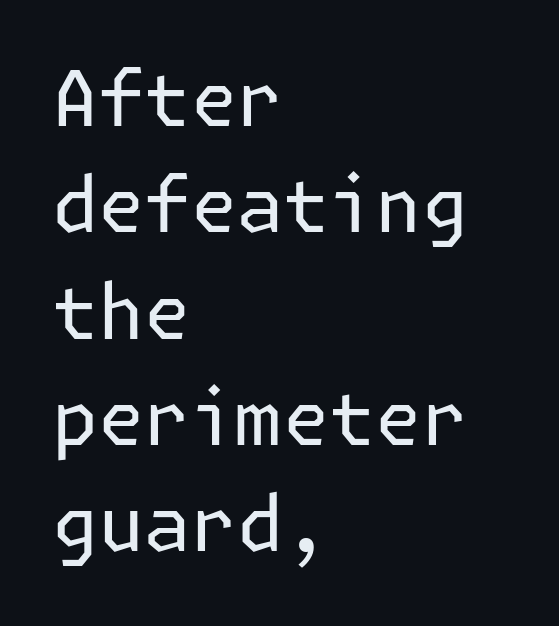
Weight: regular or lighter. The typesetter chose a ragged-right arrangement here. Classification — sans serif. Regular leading. These lines keep a tight, regular rhythm from letter to letter.
